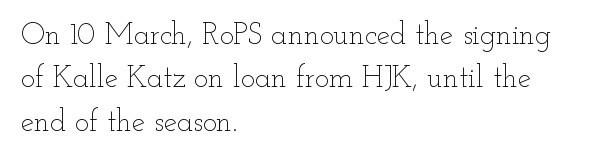
Q: Is the text bold? A: No.
Q: Is the text italic (slanted)? A: No, it is upright.
Q: Is the text underlined? A: No.
Q: How is the paragraph aligned? A: Left-aligned.
Q: Is the spacing between letters normal or unusually wide? A: Normal.
Q: Is the spacing between lines tight, normal or loose? A: Normal.
Q: Width (condensed, normal, or wide)? A: Wide.
Q: Stroke contrast? A: Low.
Q: x-height? A: Small.
Q: Monospaced? A: No.
